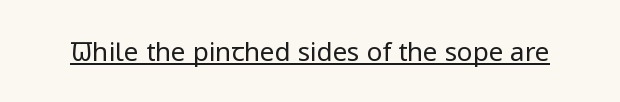
The image shows 26 px text type, upright; set normal letter spacing, underlined.
